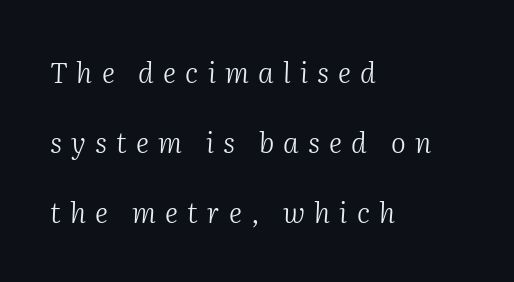
Descenders hang freely into open space. Students, note that the glyphs here are deliberately spaced far apart. Rows of type keep a wide berth in the vertical direction. The paragraph has a hard left edge and a soft right edge.
